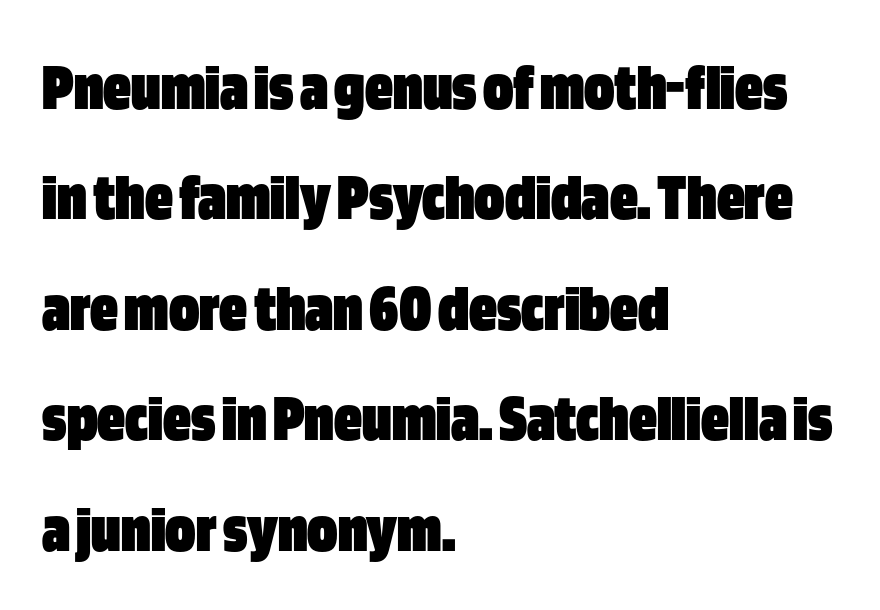
The strip under each line holds only bare page. It's the straight-up-and-down kind of type. Strokes here are thick enough to call this a true bold. These lines stack with their left ends in a neat column.
